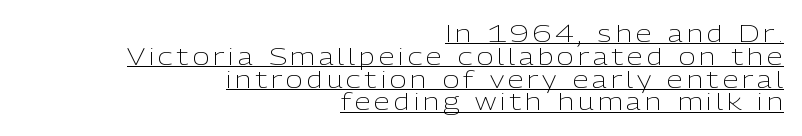
{"italic": "no", "bold": "no", "underline": "yes", "align": "right", "line_spacing": "tight", "line_spacing_ratio": 0.99, "glyph_px": 23}
